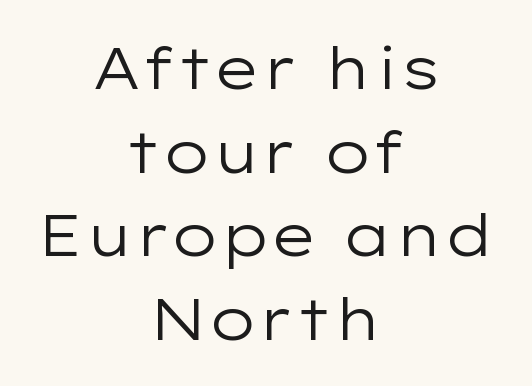
{"serif": "no", "italic": "no", "bold": "no", "weight": "regular", "width": "wide", "stroke_contrast": "low", "x_height": "medium", "monospaced": "no", "underline": "no", "align": "center", "line_spacing": "normal", "line_spacing_ratio": 1.44, "letter_spacing": "normal", "letter_spacing_em": 0.0, "glyph_px": 58}
